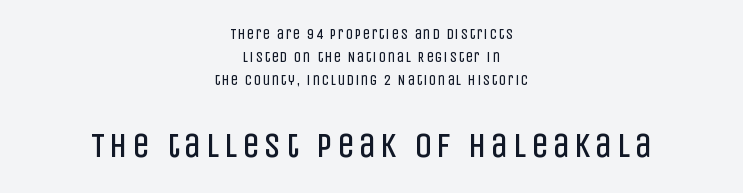
Typographically, this falls in the sans-serif category. The leading is moderate, giving the passage an even texture. A roman cut, with each character standing at attention. Which margin do the lines hug? Neither — every line sits in the middle.
